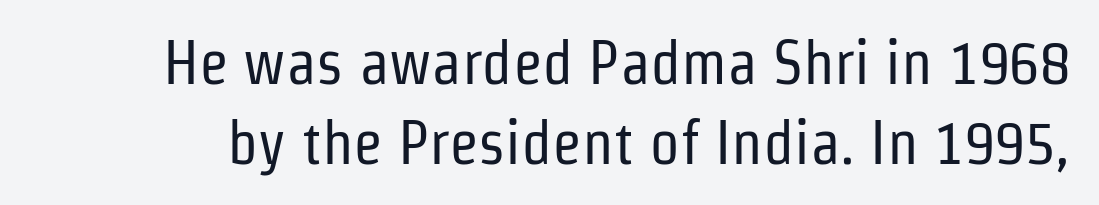
Is there any slant? The stems are plumb. The passage shown stacks its lines at a standard gap. Check where the strokes stop: nothing finishes them off — pure sans. The string is rendered with underlining switched off. Between one letter and the next there's only the usual sliver of space.
